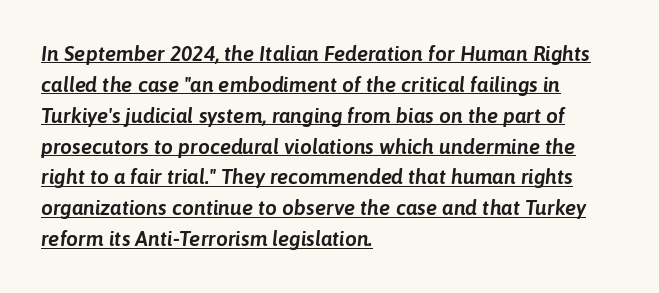
The image shows 21 px text type, italic (leaning right); set left-aligned, normal line spacing (1.47x), normal letter spacing, underlined.
